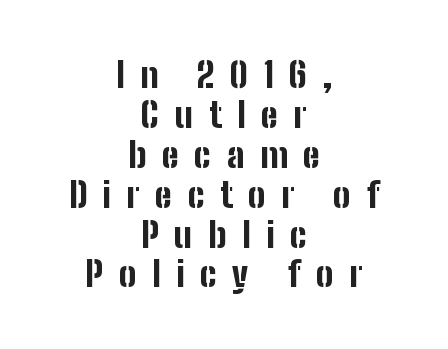
Characters remain perfectly vertical along every line. The font is running at its bold setting. The passage shown is not underscored anywhere. Does the type have serifs? No, each stem ends abruptly. Do the characters align in a grid? No, the font is proportional. Very little white space separates one row of letters from the next.
